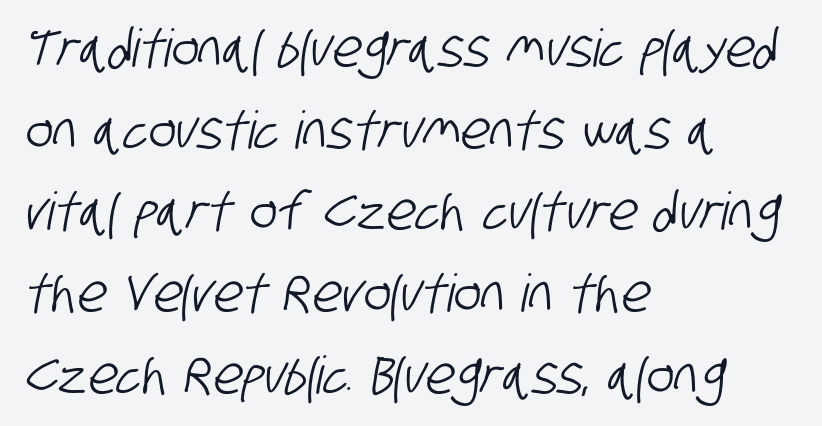
Regarding serifs, this sample does without them. Glyph-to-glyph distance matches everyday printed text. Rows of type keep a routine distance in the vertical direction. Just letters on the line, the space beneath them empty.
